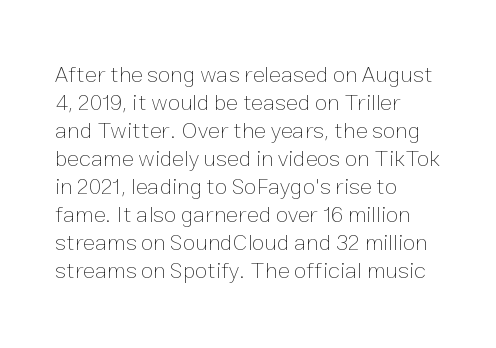
The image shows 23 px text type, upright; set left-aligned, line spacing 1.22x, normal letter spacing, not underlined.
